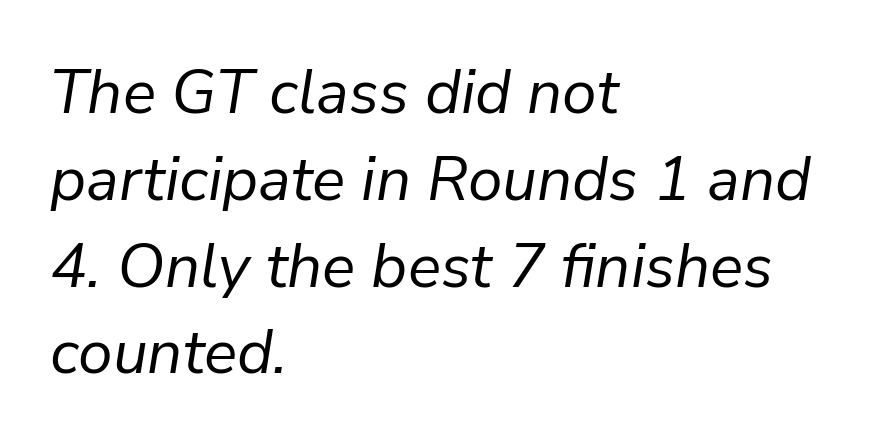
{"italic": "yes", "lean": "right", "slant_degrees": 9, "bold": "no", "weight": "regular", "width": "normal", "stroke_contrast": "low", "x_height": "medium", "monospaced": "no", "underline": "no", "align": "left", "line_spacing": "normal", "line_spacing_ratio": 1.4, "letter_spacing": "normal", "letter_spacing_em": 0.0, "glyph_px": 62}
